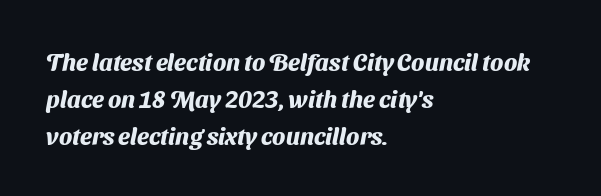
The image shows 24 px bold type; set left-aligned, normal line spacing (1.54x), normal letter spacing, not underlined.
